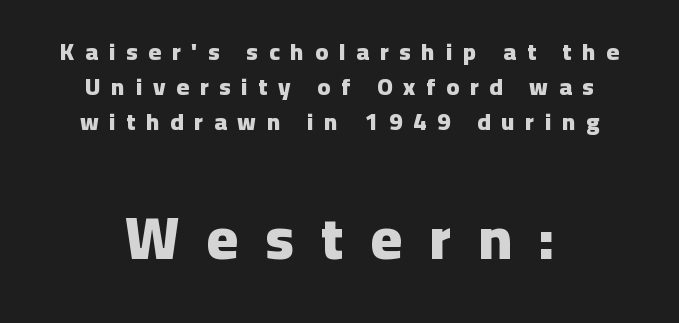
{"serif": "no", "italic": "no", "bold": "yes", "weight": "heavy", "width": "normal", "stroke_contrast": "low", "x_height": "medium", "monospaced": "no", "underline": "no", "align": "center", "line_spacing": "normal", "line_spacing_ratio": 1.45, "letter_spacing": "wide", "letter_spacing_em": 0.45, "larger_block": "second", "size_ratio": 2.5, "glyph_px": 60}
